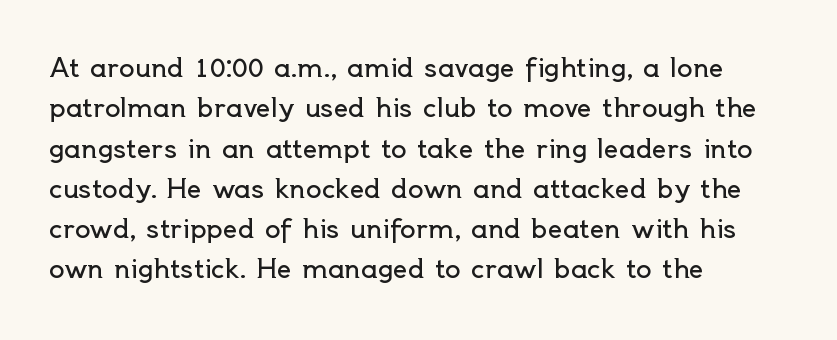
Check the space under the baseline: it is left empty. The type sits square on the baseline with zero lean. Line spacing here is normal. Casual observation: everything's shoved over to the left. Honestly, the letter spacing is just normal — you wouldn't notice it.
